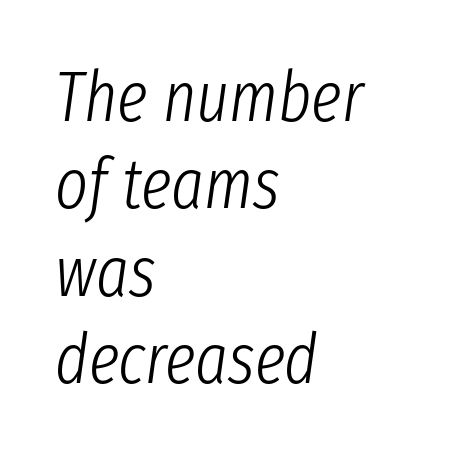
The image shows 70 px light, condensed type, italic (leaning right); set left-aligned, normal line spacing (1.25x), normal letter spacing, not underlined; low stroke contrast and a medium x-height.
